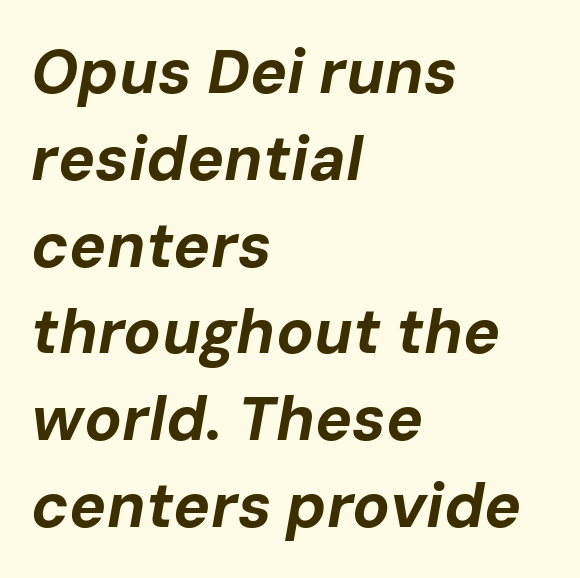
The image shows 62 px bold type, italic (leaning right); set left-aligned, normal line spacing (1.4x), normal letter spacing, not underlined; low stroke contrast and a medium x-height.
